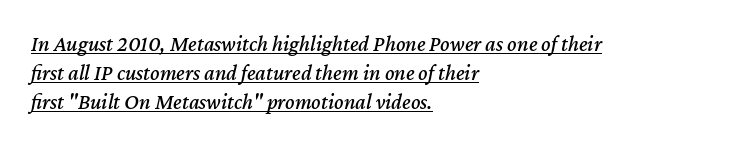
Q: Is the text italic (slanted)? A: Yes, it leans right by about 12 degrees.
Q: Is the text underlined? A: Yes.
Q: How is the paragraph aligned? A: Left-aligned.
Q: Is the spacing between letters normal or unusually wide? A: Normal.
Q: Is the spacing between lines tight, normal or loose? A: Normal.
